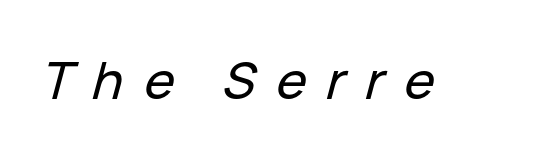
{"italic": "yes", "lean": "right", "slant_degrees": 15, "width": "normal", "stroke_contrast": "low", "x_height": "medium", "monospaced": "no", "underline": "no", "letter_spacing": "wide", "letter_spacing_em": 0.39, "glyph_px": 51}
